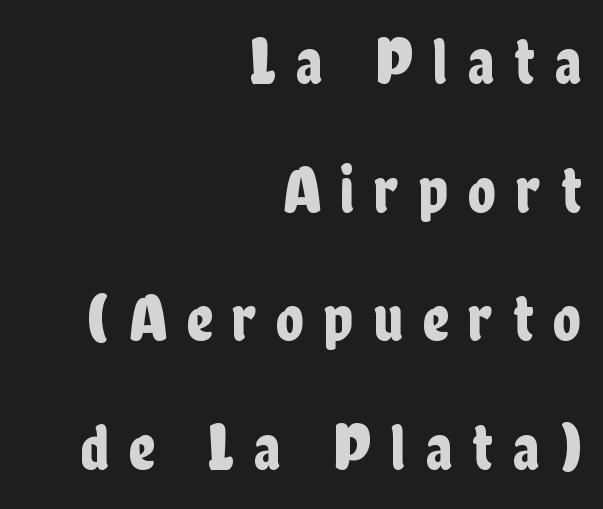
Every stem runs plumb, perpendicular to the baseline. These lines are composed in type without serifs. Do the characters align in a grid? No, the font is proportional. Compared with typical paragraphs, the rows here are farther apart. In terms of letterspacing, this is a distinctly airy, spread setting. Check the space under the baseline: it is left empty.
